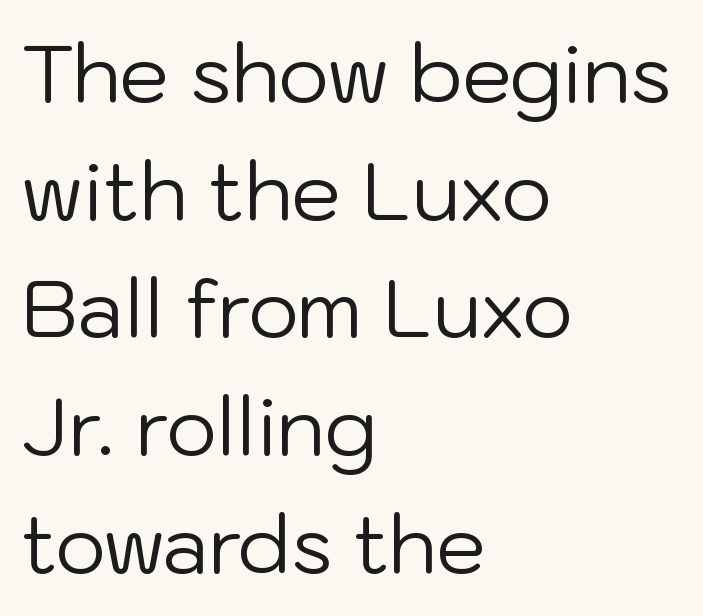
The image shows 79 px regular-weight sans-serif type, upright; set left-aligned, normal line spacing (1.49x), normal letter spacing, not underlined; low stroke contrast and a medium x-height.
